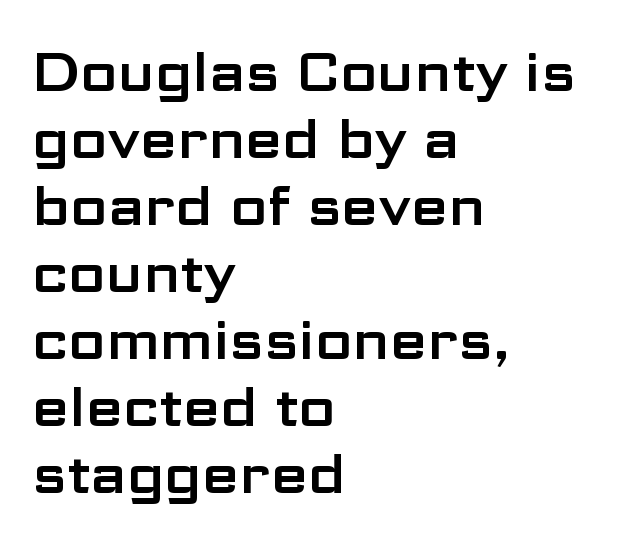
The image shows 54 px wide sans-serif type, upright; set left-aligned, line spacing 1.24x, normal letter spacing, not underlined; low stroke contrast and a medium x-height.
